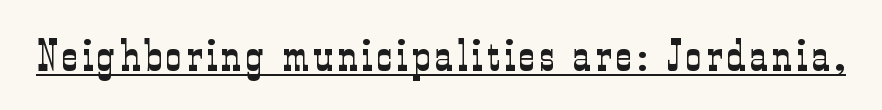
Each stroke keeps to a modest, everyday thickness or less. Do the characters align in a grid? No, the font is proportional. A serif font was chosen for this passage. Is there an underline? Yes — a line sits under the letters. The type sits square on the baseline with zero lean.
